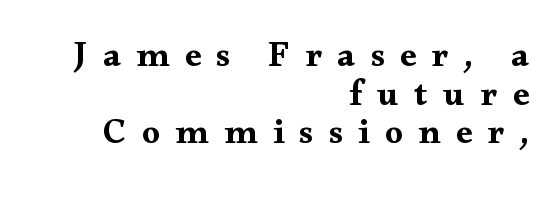
Regarding serifs, this sample has them. A roman cut, with each character standing at attention. Notice how descenders almost collide with the ascenders below — that's tight leading. Short note: letters widely spaced. The passage shown is not underscored anywhere. The lines in this sample share a right terminus and differ only in where they begin.
